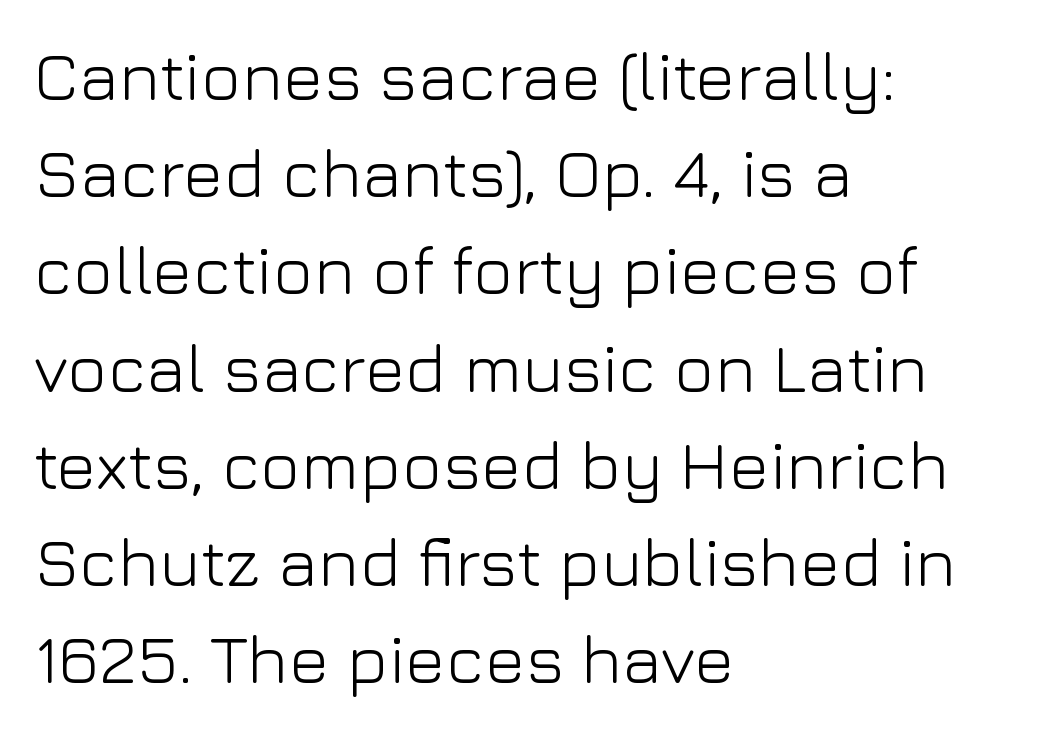
{"serif": "no", "italic": "no", "bold": "no", "weight": "light", "width": "normal", "stroke_contrast": "low", "x_height": "medium", "monospaced": "no", "underline": "no", "align": "left", "line_spacing": "normal", "line_spacing_ratio": 1.43, "letter_spacing": "normal", "letter_spacing_em": 0.0, "glyph_px": 68}
